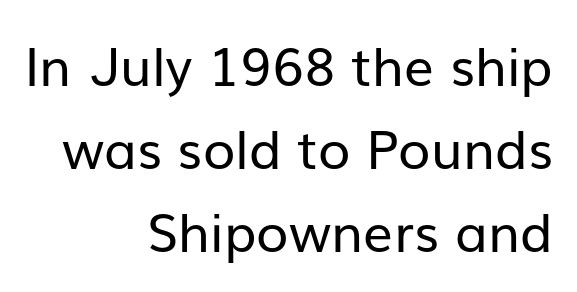
{"serif": "no", "italic": "no", "bold": "no", "weight": "regular", "width": "normal", "stroke_contrast": "low", "x_height": "medium", "monospaced": "no", "underline": "no", "align": "right", "line_spacing": "normal", "line_spacing_ratio": 1.57, "letter_spacing": "normal", "letter_spacing_em": 0.0, "glyph_px": 53}
